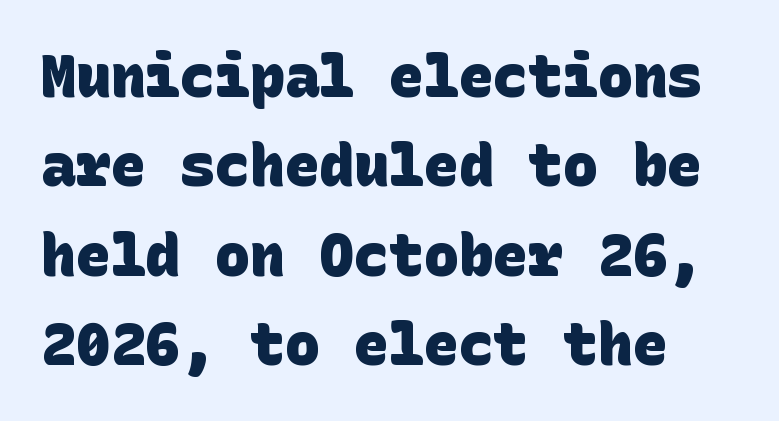
The image shows 58 px heavy sans-serif type; set left-aligned, normal line spacing (1.54x), normal letter spacing, not underlined; low stroke contrast and a large x-height.
